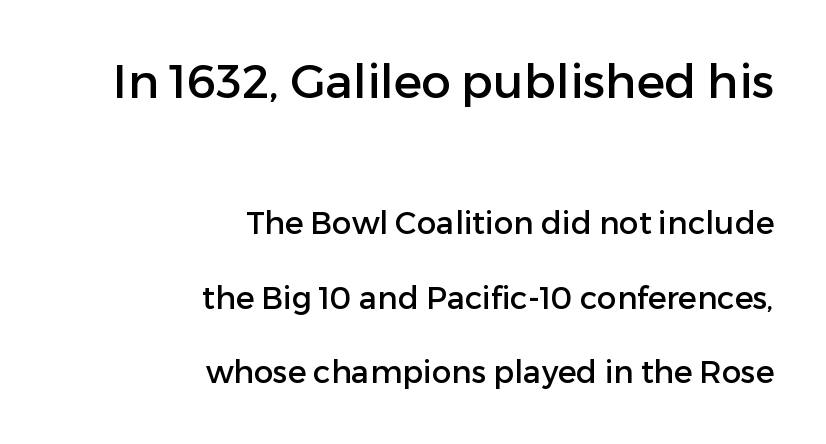
The passage shown has conventional tracking throughout. To sum up the face: it is a sans, with no serifs. Upright lettering throughout. The line-height multiplier appears high, well above default. This sample has the flowing, uneven cadence of proportional lettering.
